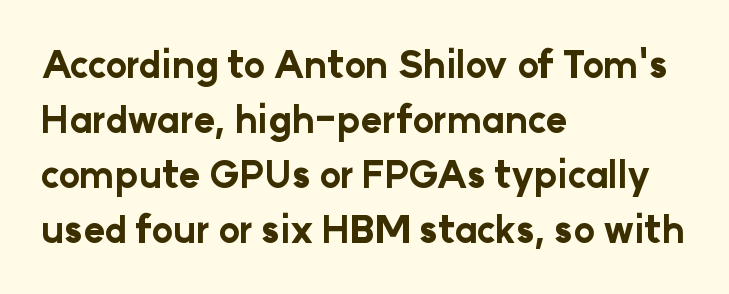
The type sits square on the baseline with zero lean. Does the leading feel generous? No, just average. Typesetter's note: full bold, strokes at maximum text heaviness. Note: no serifs on the glyphs.
